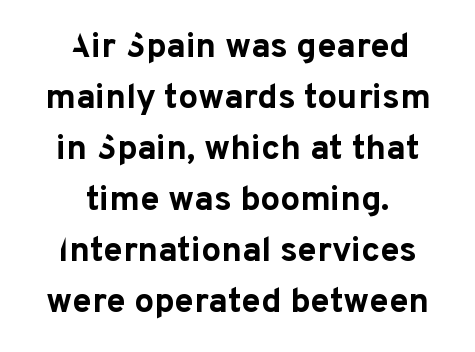
Designer's note — italics off, roman on. This sample uses a sans-serif face. Teacher's note: observe the equal gaps on both sides — that is centered alignment. What's the leading like? Ordinary, nothing unusual. The zone under the glyphs is completely vacant.
